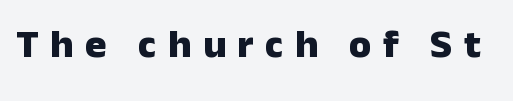
Q: Is the text bold? A: Yes.
Q: Is the text italic (slanted)? A: No, it is upright.
Q: Is the typeface a serif or a sans-serif typeface? A: Sans-serif.
Q: Is the text underlined? A: No.
Q: Is the spacing between letters normal or unusually wide? A: Unusually wide.
Q: Width (condensed, normal, or wide)? A: Normal.
Q: Stroke contrast? A: Low.
Q: x-height? A: Medium.
Q: Monospaced? A: No.
